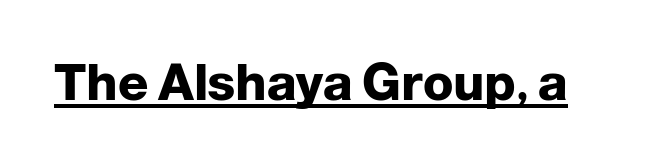
Heft: maximum for text — a bold. Looks like regular typesetting: each glyph gets only the width it needs. What kind of face is this? One without serifs — a sans. The axis of the letterforms is exactly vertical. Underlined type. How are the letters spaced? Ordinarily, with no added tracking.
